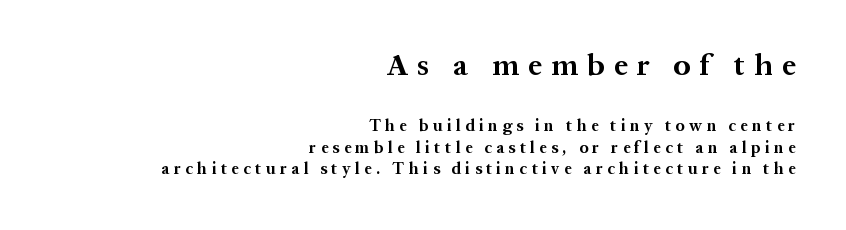
The image shows 31 px bold serif type, upright; set right-aligned, normal line spacing (1.36x), unusually wide letter spacing (+0.29 em), not underlined; the first (top) block is 1.94x larger; medium stroke contrast and a medium x-height.
